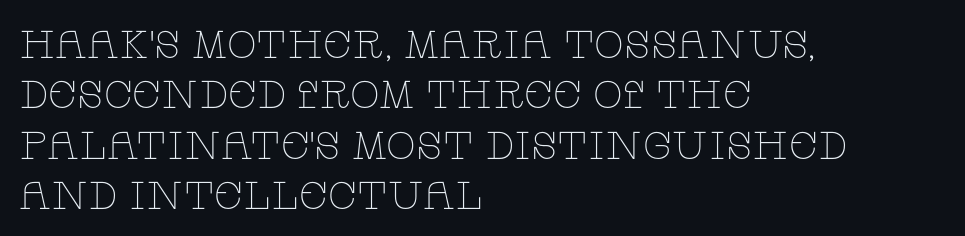
The image shows 39 px thin, wide serif type, upright; set left-aligned, normal line spacing (1.29x), normal letter spacing, not underlined; low stroke contrast and a large x-height.
